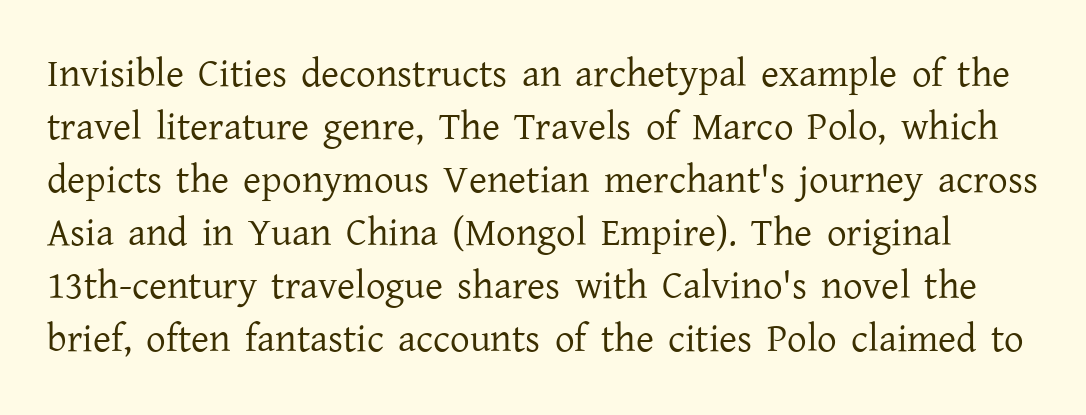
Q: Is the text bold? A: No.
Q: Is the text italic (slanted)? A: No, it is upright.
Q: Is the typeface a serif or a sans-serif typeface? A: Serif.
Q: Is the text underlined? A: No.
Q: Is the spacing between letters normal or unusually wide? A: Normal.
Q: Is the spacing between lines tight, normal or loose? A: Normal.
Q: Width (condensed, normal, or wide)? A: Normal.
Q: Stroke contrast? A: Low.
Q: x-height? A: Medium.
Q: Monospaced? A: No.
